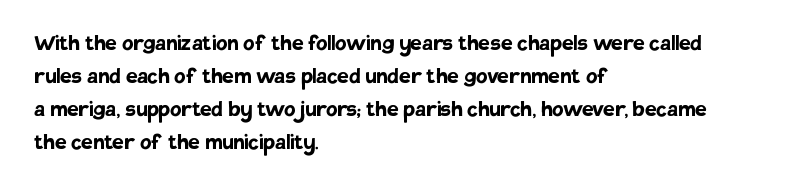
The leading is moderate, giving the passage an even texture. A dark, heavy texture on the line: the type is bold. Descenders hang freely into open space. Letter spacing: default. Notice how the passage keeps a crisp vertical edge on the left only. This is roman type, the default non-slanted kind.
